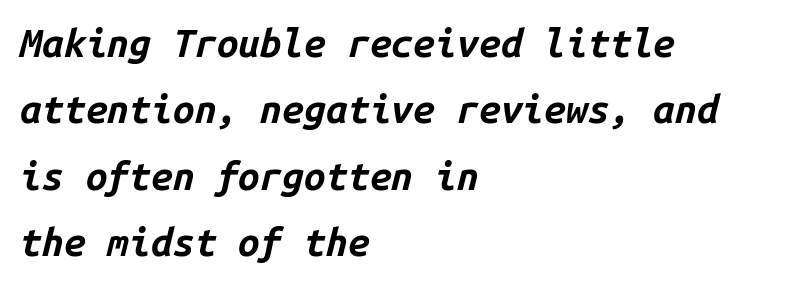
The image shows 39 px bold type, italic (leaning right), monospaced; set left-aligned, normal line spacing (1.7x), normal letter spacing, not underlined; low stroke contrast and a medium x-height.
